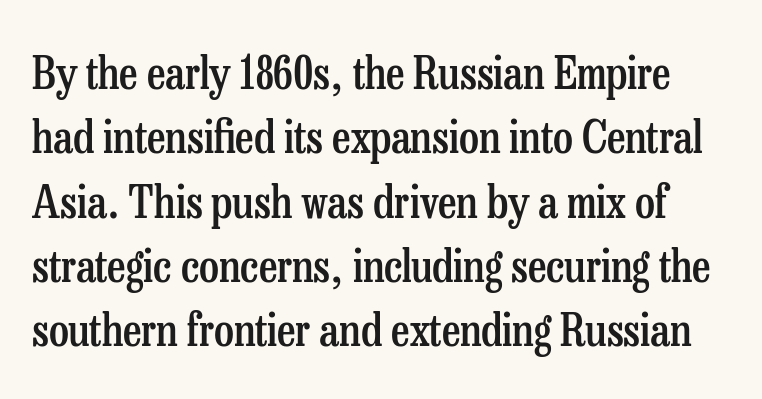
The image shows 45 px semibold, condensed serif type, upright; set normal line spacing (1.43x), normal letter spacing, not underlined; low stroke contrast and a medium x-height.
